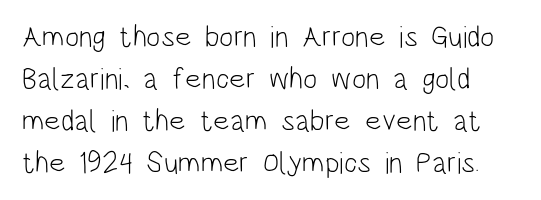
Q: Is the text bold? A: No.
Q: Is the text italic (slanted)? A: No, it is upright.
Q: Is the typeface a serif or a sans-serif typeface? A: Sans-serif.
Q: Is the text underlined? A: No.
Q: Is the spacing between letters normal or unusually wide? A: Normal.
Q: Is the spacing between lines tight, normal or loose? A: Normal.
Q: Width (condensed, normal, or wide)? A: Condensed.
Q: Stroke contrast? A: Low.
Q: x-height? A: Large.
Q: Monospaced? A: No.
